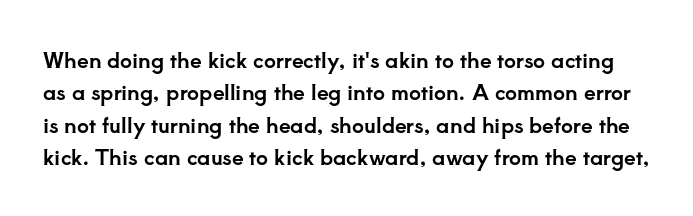
The image shows 21 px text type, upright; set normal line spacing (1.54x), normal letter spacing, not underlined.
